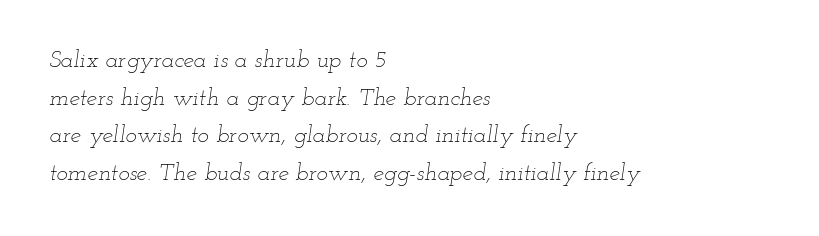
The image shows 24 px text type, italic (leaning right); set left-aligned, normal line spacing (1.57x), normal letter spacing, not underlined.
